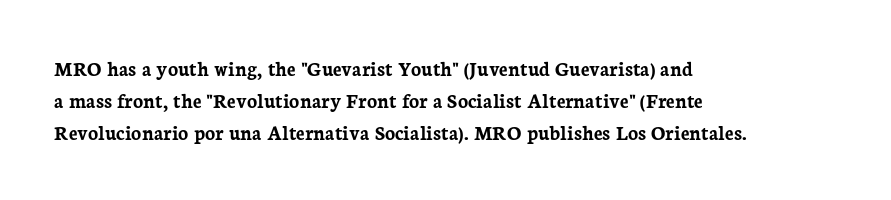
The image shows 21 px bold type, upright; set left-aligned, normal line spacing (1.53x), normal letter spacing, not underlined.
